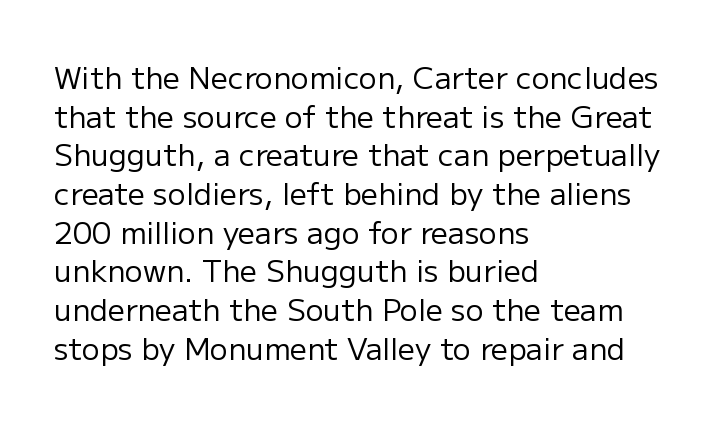
{"serif": "no", "italic": "no", "bold": "no", "weight": "regular", "width": "normal", "stroke_contrast": "low", "x_height": "medium", "monospaced": "no", "underline": "no", "align": "left", "line_spacing": "normal", "line_spacing_ratio": 1.29, "letter_spacing": "normal", "letter_spacing_em": 0.0, "glyph_px": 30}
